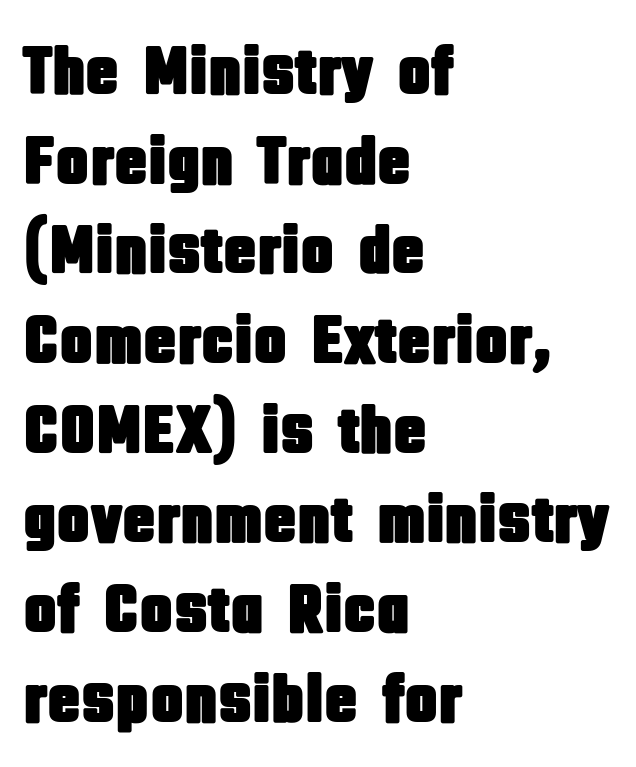
The image shows 69 px condensed sans-serif type, upright; set left-aligned, normal line spacing (1.3x), normal letter spacing, not underlined; low stroke contrast and a large x-height.
